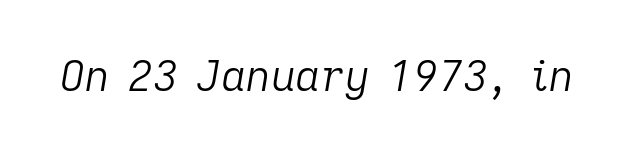
{"italic": "yes", "lean": "right", "slant_degrees": 9, "bold": "no", "weight": "light", "width": "normal", "stroke_contrast": "low", "x_height": "medium", "monospaced": "no", "underline": "no", "letter_spacing": "normal", "letter_spacing_em": 0.0, "glyph_px": 43}
